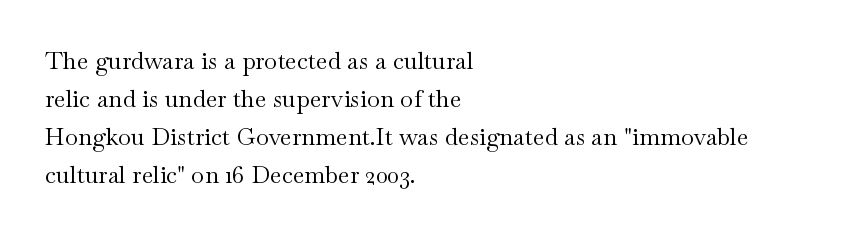
Q: Is the text bold? A: No.
Q: Is the text italic (slanted)? A: No, it is upright.
Q: Is the text underlined? A: No.
Q: How is the paragraph aligned? A: Left-aligned.
Q: Is the spacing between letters normal or unusually wide? A: Normal.
Q: Is the spacing between lines tight, normal or loose? A: Normal.
